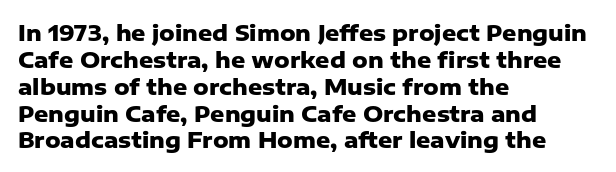
A typesetter would mark this as roman, not italic. What stands out about the letter spacing? Nothing — it is the standard amount. The baseline area is clear. Caption: bold face, heavy strokes.
